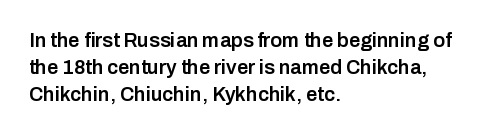
{"italic": "no", "bold": "semi", "underline": "no", "align": "left", "line_spacing": "normal", "line_spacing_ratio": 1.36, "letter_spacing": "normal", "letter_spacing_em": 0.0, "glyph_px": 20}
